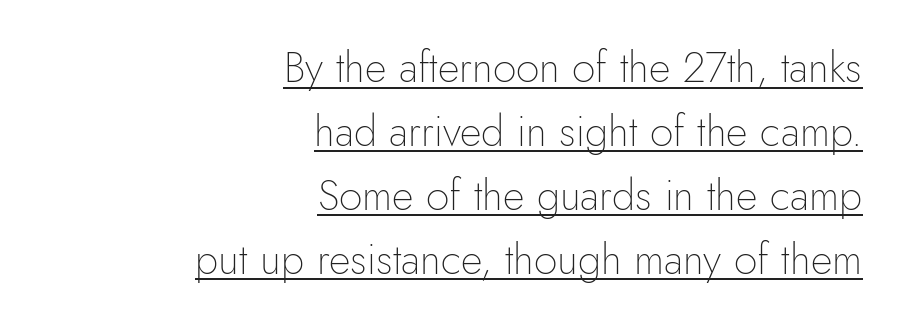
Quick note: interline space is typical. Short and long lines alike share a common ending point at right. Inter-character spacing is left at the font's built-in metrics. Here the designer chose a conventional face with non-uniform glyph widths. Every character sits straight up, as roman type does.
